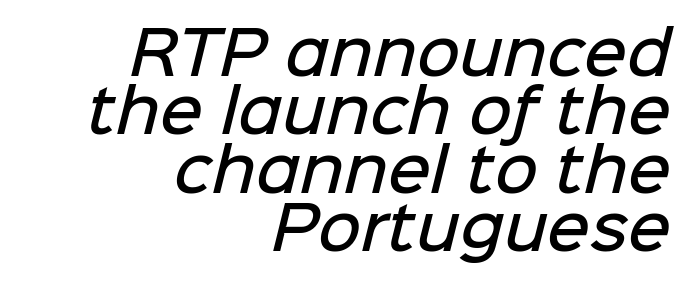
The rendering uses natural spacing where letterforms have individual widths. Students, note that the glyphs here touch the page at normal intervals. If you measured baseline to baseline, you'd find a short distance. Words float on clear page, feet unadorned.
